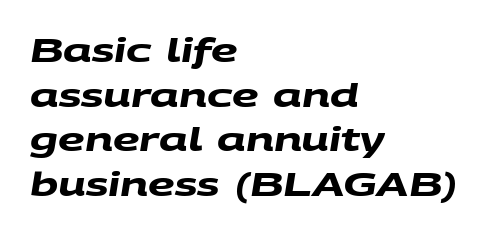
The image shows 33 px heavy, wide sans-serif type; set left-aligned, normal line spacing (1.35x), normal letter spacing, not underlined; medium stroke contrast and a large x-height.
